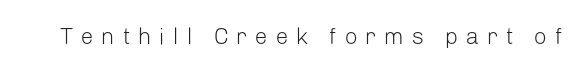
Q: Is the text bold? A: No.
Q: Is the text italic (slanted)? A: No, it is upright.
Q: Is the text underlined? A: No.
Q: Is the spacing between letters normal or unusually wide? A: Unusually wide.
